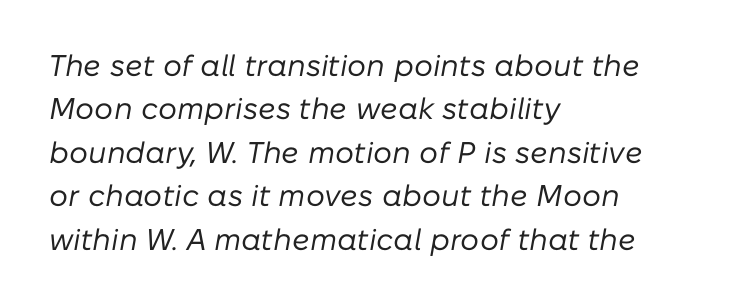
{"italic": "yes", "lean": "right", "slant_degrees": 10, "bold": "no", "weight": "regular", "width": "normal", "stroke_contrast": "low", "x_height": "medium", "monospaced": "no", "underline": "no", "align": "left", "line_spacing": "normal", "line_spacing_ratio": 1.45, "letter_spacing": "normal", "letter_spacing_em": 0.0, "glyph_px": 30}
